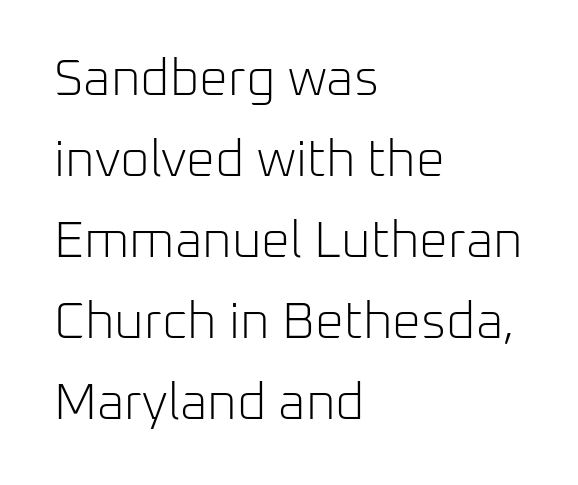
{"serif": "no", "italic": "no", "bold": "no", "weight": "light", "width": "normal", "stroke_contrast": "low", "x_height": "medium", "monospaced": "no", "underline": "no", "align": "left", "line_spacing": "normal", "line_spacing_ratio": 1.59, "letter_spacing": "normal", "letter_spacing_em": 0.0, "glyph_px": 51}
